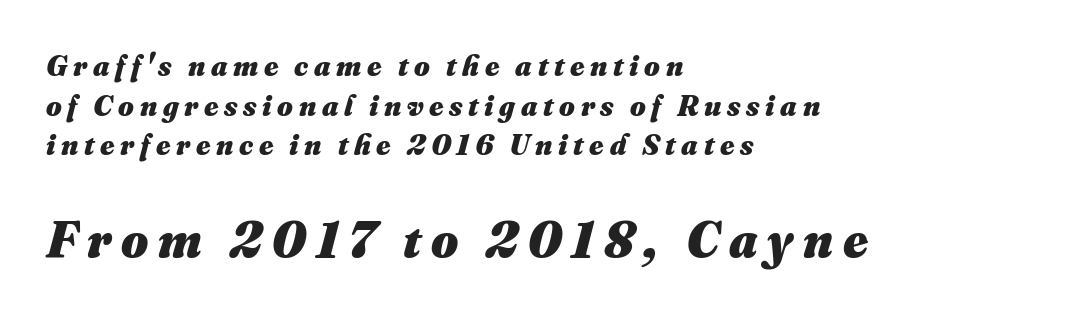
Q: Is the text bold? A: Yes.
Q: Is the text underlined? A: No.
Q: How is the paragraph aligned? A: Left-aligned.
Q: Is the spacing between lines tight, normal or loose? A: Normal.
Q: Which block of text is set in a larger size, the first (top) or the second (bottom)? A: The second (bottom) one.
Q: Width (condensed, normal, or wide)? A: Normal.
Q: Stroke contrast? A: Medium.
Q: x-height? A: Small.
Q: Monospaced? A: No.
